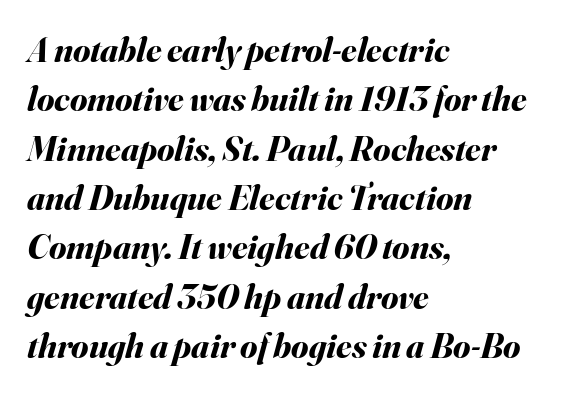
Teacher's note: observe the even left margin — that is flush-left alignment. Any mark beneath the type? The region is blank. Is this a fixed-width face? No — the glyphs have proportional, varying widths. The horizontal fit of the characters is conventional and even. If you drew a line through each stem, it would be angled.
